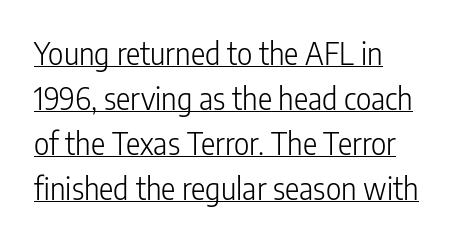
{"serif": "no", "italic": "no", "bold": "no", "weight": "light", "width": "condensed", "stroke_contrast": "low", "x_height": "medium", "monospaced": "no", "underline": "yes", "align": "left", "line_spacing": "normal", "line_spacing_ratio": 1.5, "letter_spacing": "normal", "letter_spacing_em": 0.0, "glyph_px": 30}
